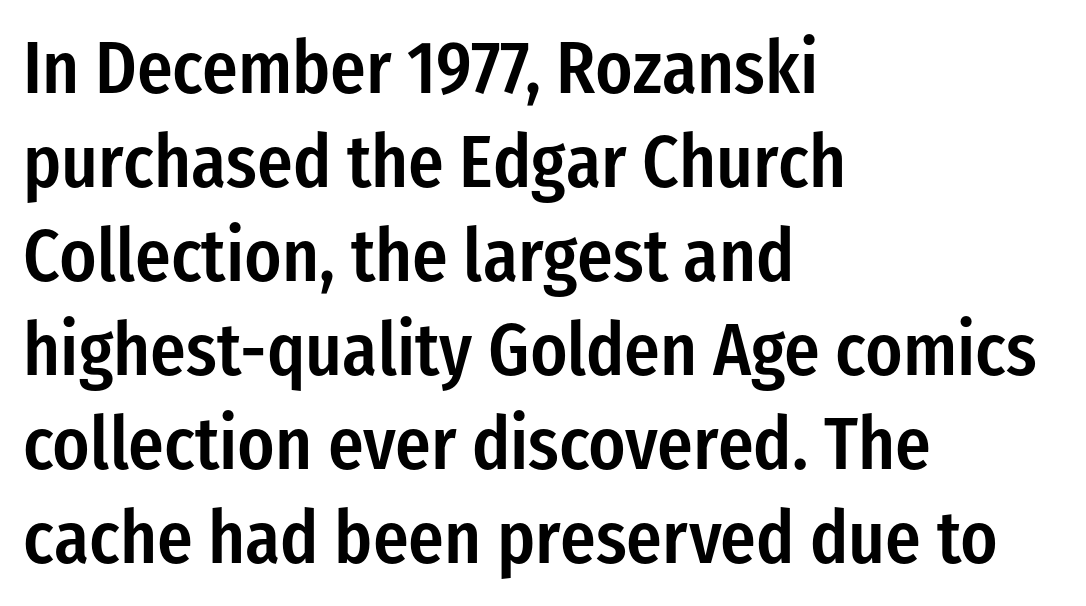
{"serif": "no", "italic": "no", "bold": "semi", "weight": "semibold", "width": "condensed", "stroke_contrast": "low", "x_height": "medium", "monospaced": "no", "underline": "no", "align": "left", "line_spacing": "normal", "line_spacing_ratio": 1.27, "letter_spacing": "normal", "letter_spacing_em": 0.0, "glyph_px": 74}
